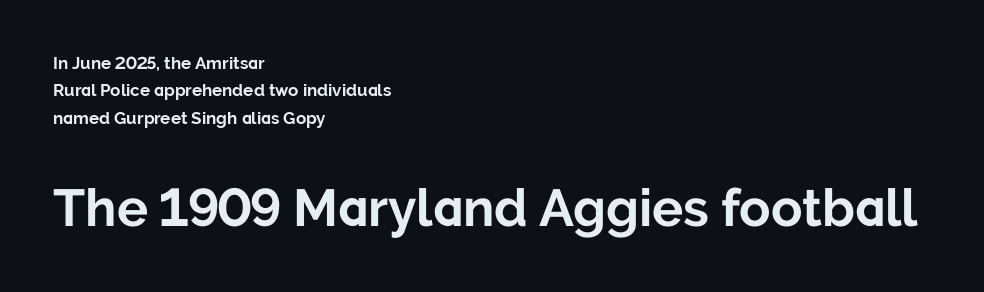
{"serif": "no", "italic": "no", "bold": "yes", "weight": "bold", "width": "normal", "stroke_contrast": "low", "x_height": "medium", "monospaced": "no", "underline": "no", "align": "left", "line_spacing": "normal", "line_spacing_ratio": 1.61, "letter_spacing": "normal", "letter_spacing_em": 0.0, "larger_block": "second", "size_ratio": 3.06, "glyph_px": 52}
